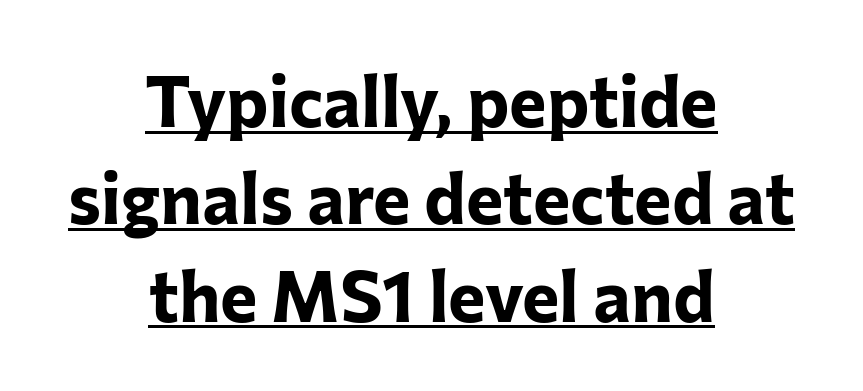
{"serif": "no", "italic": "no", "bold": "yes", "weight": "bold", "width": "normal", "stroke_contrast": "low", "x_height": "medium", "monospaced": "no", "underline": "yes", "align": "center", "line_spacing": "normal", "line_spacing_ratio": 1.37, "letter_spacing": "normal", "letter_spacing_em": 0.0, "glyph_px": 71}
